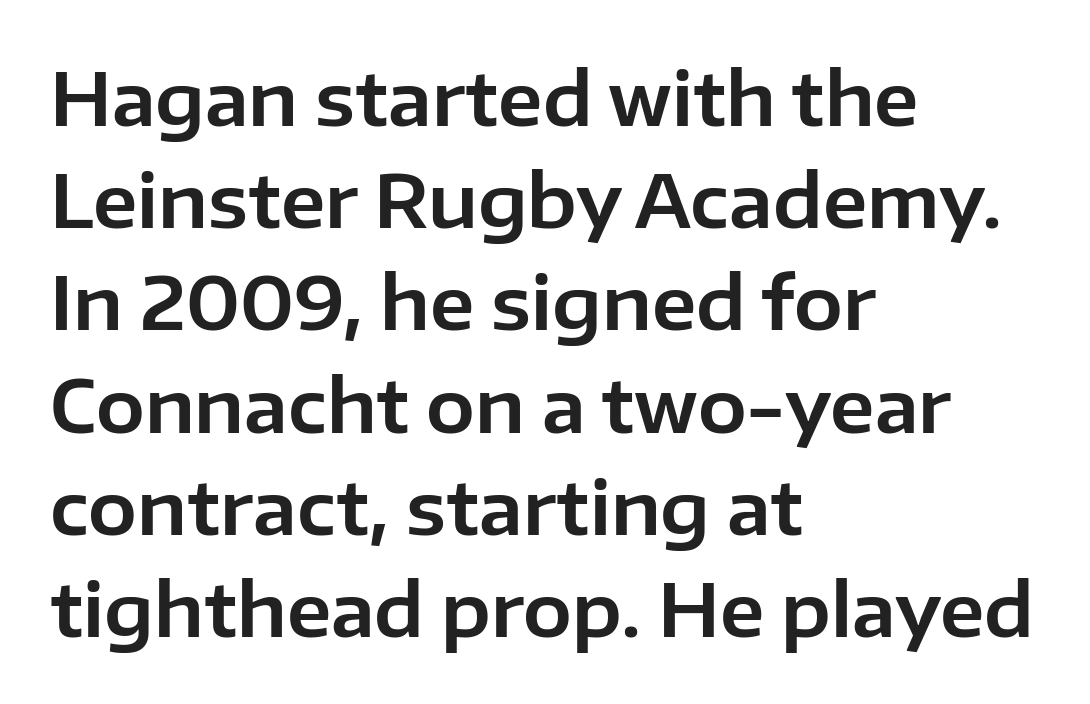
Q: Is the text italic (slanted)? A: No, it is upright.
Q: Is the typeface a serif or a sans-serif typeface? A: Sans-serif.
Q: Is the text underlined? A: No.
Q: How is the paragraph aligned? A: Left-aligned.
Q: Is the spacing between letters normal or unusually wide? A: Normal.
Q: Is the spacing between lines tight, normal or loose? A: Normal.
Q: Width (condensed, normal, or wide)? A: Normal.
Q: Stroke contrast? A: Low.
Q: x-height? A: Medium.
Q: Monospaced? A: No.
